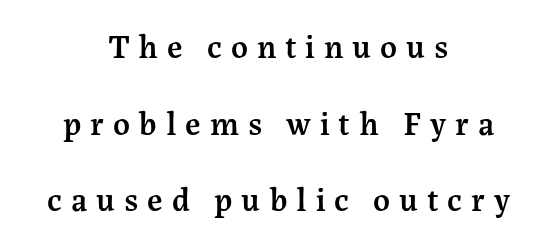
Q: Is the text bold? A: Semi-bold.
Q: Is the text italic (slanted)? A: No, it is upright.
Q: Is the typeface a serif or a sans-serif typeface? A: Serif.
Q: Is the text underlined? A: No.
Q: How is the paragraph aligned? A: Centered.
Q: Is the spacing between letters normal or unusually wide? A: Unusually wide.
Q: Is the spacing between lines tight, normal or loose? A: Loose.
Q: Width (condensed, normal, or wide)? A: Normal.
Q: Stroke contrast? A: Medium.
Q: x-height? A: Medium.
Q: Monospaced? A: No.
